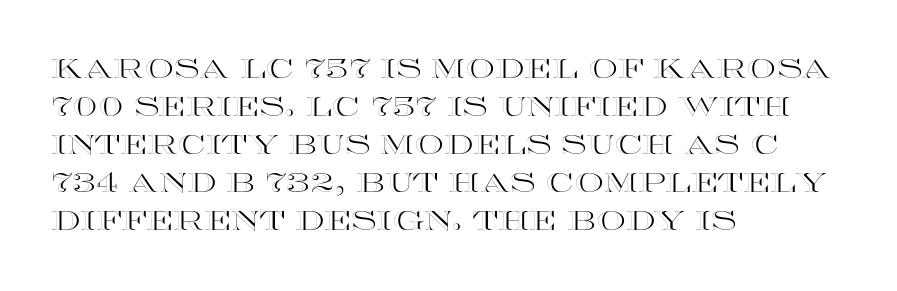
Q: Is the text italic (slanted)? A: No, it is upright.
Q: Is the text underlined? A: No.
Q: How is the paragraph aligned? A: Left-aligned.
Q: Is the spacing between letters normal or unusually wide? A: Normal.
Q: Is the spacing between lines tight, normal or loose? A: Normal.
